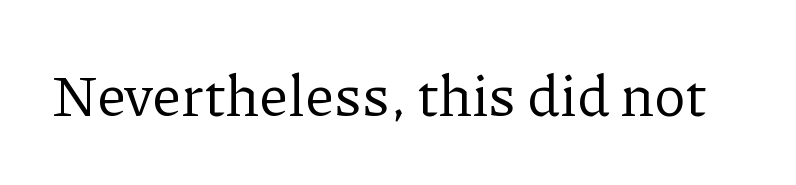
Underlining? Definitely not there. Classification — serif. Weight class: somewhere from thin through regular. The tracking reads as untouched default to a designer's eye.
